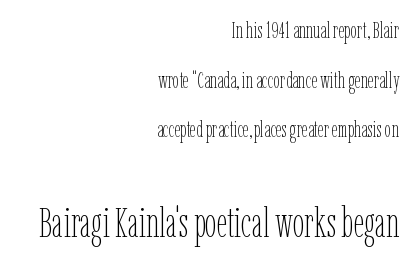
The passage shown stacks its lines with a broad gap. Nobody drew a line under any word here. Nothing heavy about these letters — not bold at all. Short and long lines alike share a common ending point at right. You could call the tracking neutral — neither tight nor loose.
